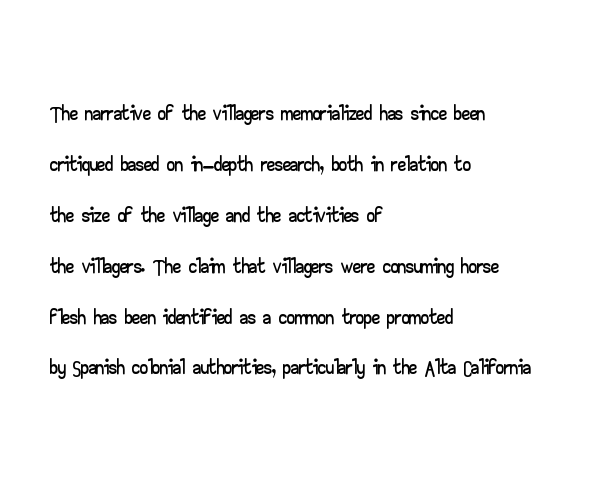
Letterform terminals end flat and unadorned throughout the passage. This rendering features lettering with no underline. This is the regular roman posture of the typeface. Is this a fixed-width face? No — the glyphs have proportional, varying widths. The passage shown stacks its lines at a standard gap. Reading down the block, your eye returns to a fixed left position each line.
